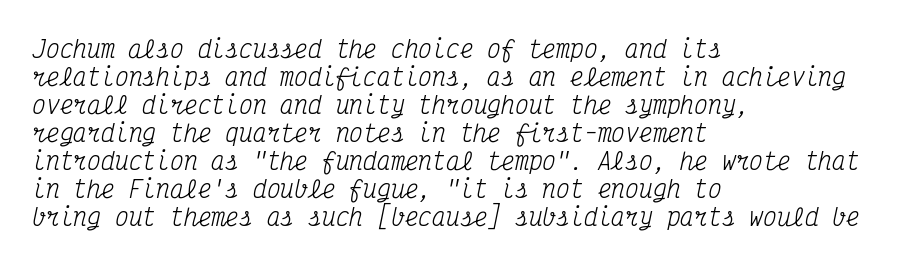
The face looks like a standard text weight, possibly lighter. This is oblique type, the kind used for emphasis or titles. The passage shown is not underscored anywhere. One-word summary of the alignment: left.
